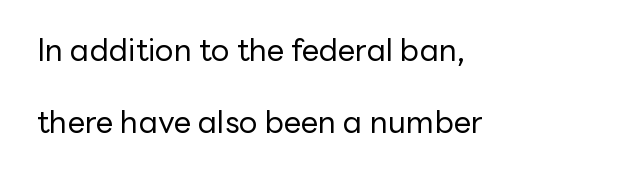
{"serif": "no", "italic": "no", "bold": "no", "weight": "regular", "width": "normal", "stroke_contrast": "low", "x_height": "medium", "monospaced": "no", "underline": "no", "align": "left", "line_spacing": "loose", "line_spacing_ratio": 2.32, "letter_spacing": "normal", "letter_spacing_em": 0.0, "glyph_px": 31}
